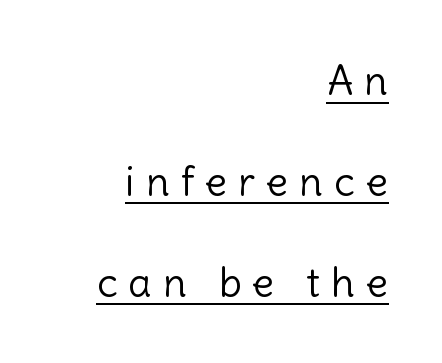
{"serif": "no", "italic": "no", "bold": "no", "weight": "light", "width": "normal", "x_height": "medium", "monospaced": "no", "underline": "yes", "align": "right", "line_spacing": "loose", "line_spacing_ratio": 2.46, "letter_spacing": "wide", "letter_spacing_em": 0.27, "glyph_px": 41}
